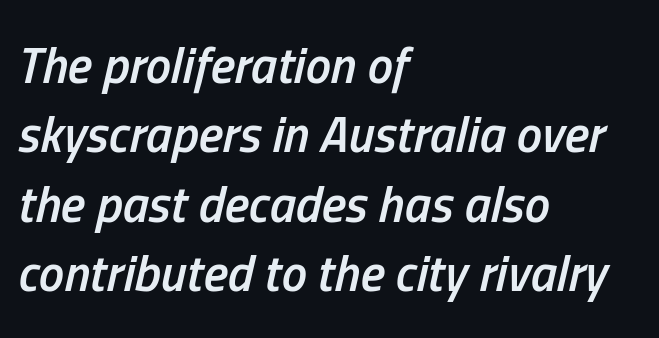
The image shows 51 px semibold, condensed type, italic (leaning right); set left-aligned, normal line spacing (1.36x), normal letter spacing, not underlined; low stroke contrast and a medium x-height.
